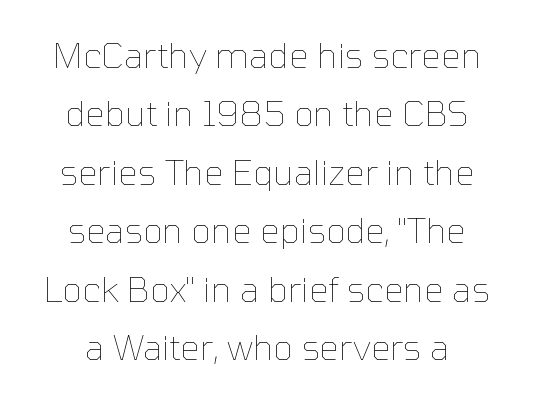
The image shows 35 px thin type, upright; set normal line spacing (1.67x), normal letter spacing, not underlined; low stroke contrast and a medium x-height.
